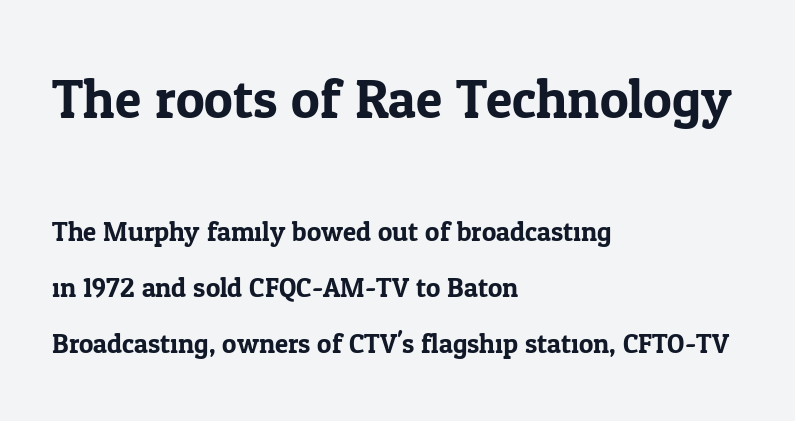
The image shows 54 px serif type, upright; set left-aligned, loose line spacing (2.08x), normal letter spacing, not underlined; the first (top) block is 2.0x larger; low stroke contrast and a medium x-height.
